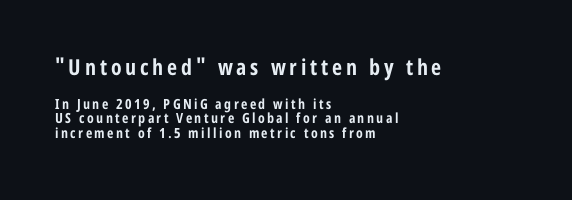
The image shows 22 px bold type, upright; set left-aligned, tight line spacing (1.05x), not underlined; the first (top) block is 1.57x larger.
